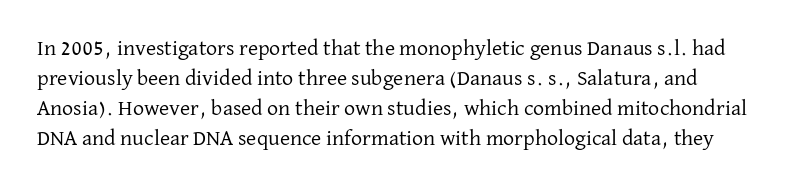
Q: Is the text bold? A: No.
Q: Is the text italic (slanted)? A: No, it is upright.
Q: Is the text underlined? A: No.
Q: Is the spacing between letters normal or unusually wide? A: Normal.
Q: Is the spacing between lines tight, normal or loose? A: Normal.
